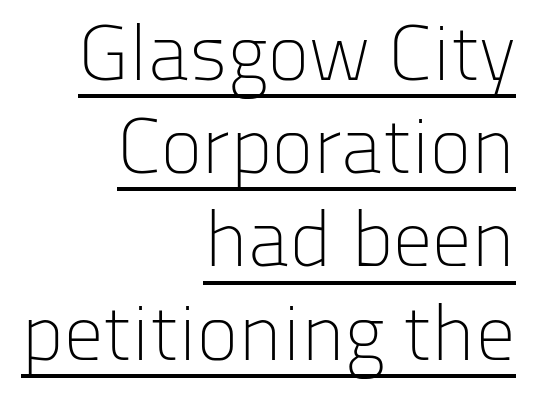
Caption: standard tracking, unaltered. Varying glyph widths throughout — classic text-font behaviour. It's the straight-up-and-down kind of type. Stems here are at most as thick as an everyday book face. This is underlined copy, the kind a proofreader might mark for attention. This sample uses a sans-serif face.
